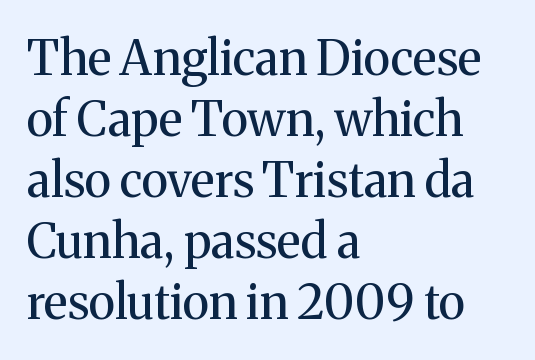
{"serif": "yes", "italic": "no", "bold": "no", "weight": "regular", "width": "normal", "stroke_contrast": "medium", "x_height": "medium", "monospaced": "no", "underline": "no", "align": "left", "line_spacing": "normal", "line_spacing_ratio": 1.27, "letter_spacing": "normal", "letter_spacing_em": 0.0, "glyph_px": 48}
